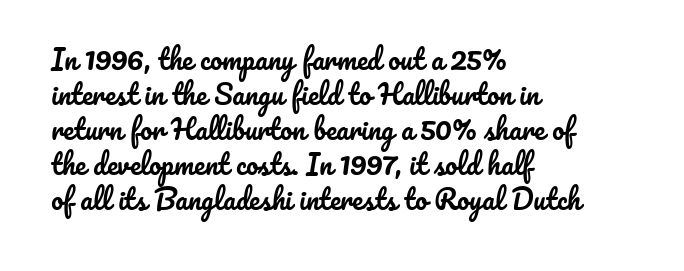
The image shows 27 px text type; set left-aligned, normal line spacing (1.3x), normal letter spacing, not underlined.
